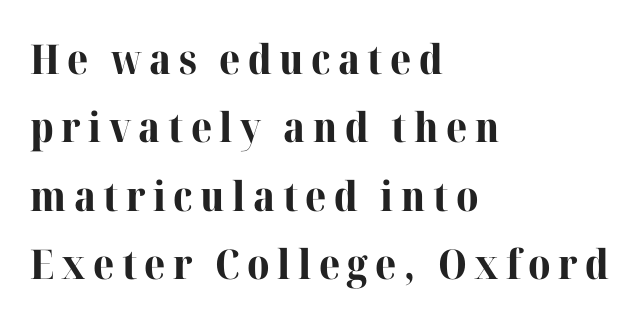
Q: Is the text bold? A: Yes.
Q: Is the text italic (slanted)? A: No, it is upright.
Q: Is the typeface a serif or a sans-serif typeface? A: Serif.
Q: Is the text underlined? A: No.
Q: How is the paragraph aligned? A: Left-aligned.
Q: Is the spacing between lines tight, normal or loose? A: Normal.
Q: Width (condensed, normal, or wide)? A: Normal.
Q: Stroke contrast? A: High.
Q: x-height? A: Medium.
Q: Monospaced? A: No.
